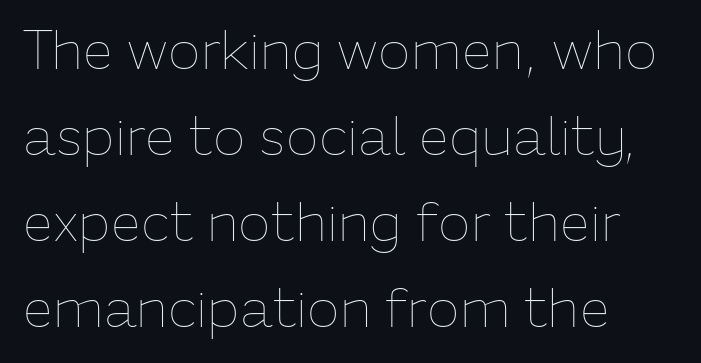
Does the lettering tilt? It doesn't — this is upright. Spacing verdict: proportional, widths tailored to each character. Every row of glyphs begins at an identical x-position on the left. Words appear dense and cohesive because spacing is normal. Regarding leading, the lines here are spaced in the standard way.
